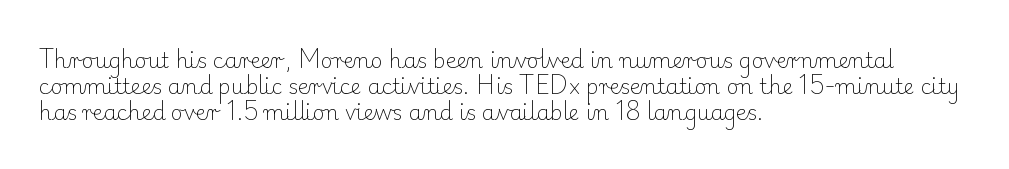
Q: Is the text bold? A: No.
Q: Is the text italic (slanted)? A: No, it is upright.
Q: Is the text underlined? A: No.
Q: How is the paragraph aligned? A: Left-aligned.
Q: Is the spacing between letters normal or unusually wide? A: Normal.
